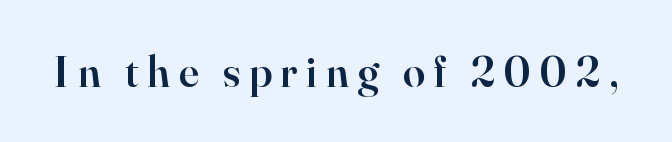
The image shows 44 px semibold serif type, upright; set unusually wide letter spacing (+0.2 em), not underlined; high stroke contrast and a small x-height.
